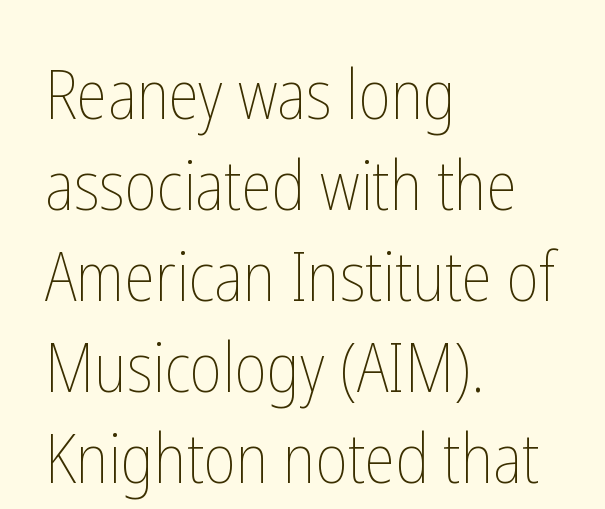
This is the regular roman posture of the typeface. The passage shown is not underscored anywhere. Which margin do the lines hug? The left one — the right edge is uneven. Successive baselines arrive at the customary interval.
